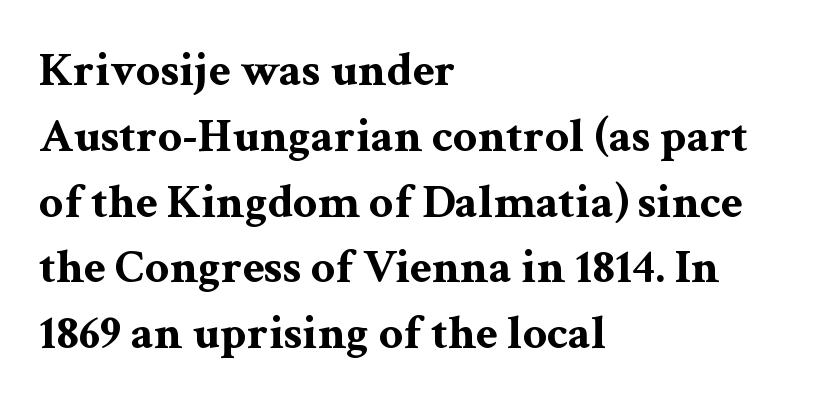
{"serif": "yes", "italic": "no", "bold": "yes", "weight": "bold", "width": "wide", "stroke_contrast": "medium", "x_height": "medium", "monospaced": "no", "underline": "no", "align": "left", "line_spacing": "normal", "line_spacing_ratio": 1.37, "letter_spacing": "normal", "letter_spacing_em": 0.0, "glyph_px": 48}
